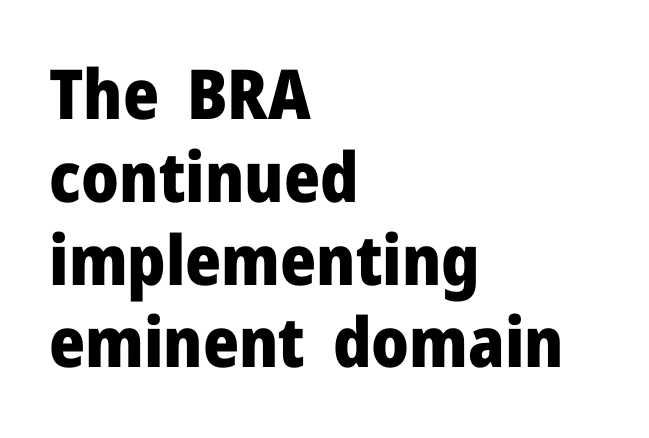
Q: Is the text bold? A: Yes.
Q: Is the text italic (slanted)? A: No, it is upright.
Q: Is the typeface a serif or a sans-serif typeface? A: Sans-serif.
Q: Is the text underlined? A: No.
Q: How is the paragraph aligned? A: Left-aligned.
Q: Is the spacing between letters normal or unusually wide? A: Normal.
Q: Width (condensed, normal, or wide)? A: Normal.
Q: Stroke contrast? A: Low.
Q: x-height? A: Medium.
Q: Monospaced? A: No.
